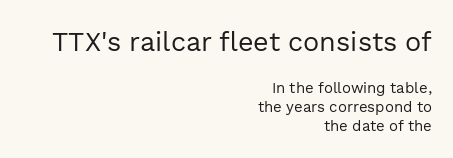
Q: Is the text bold? A: No.
Q: Is the text italic (slanted)? A: No, it is upright.
Q: Is the text underlined? A: No.
Q: How is the paragraph aligned? A: Right-aligned.
Q: Is the spacing between letters normal or unusually wide? A: Normal.
Q: Is the spacing between lines tight, normal or loose? A: Normal.
Q: Which block of text is set in a larger size, the first (top) or the second (bottom)? A: The first (top) one.
